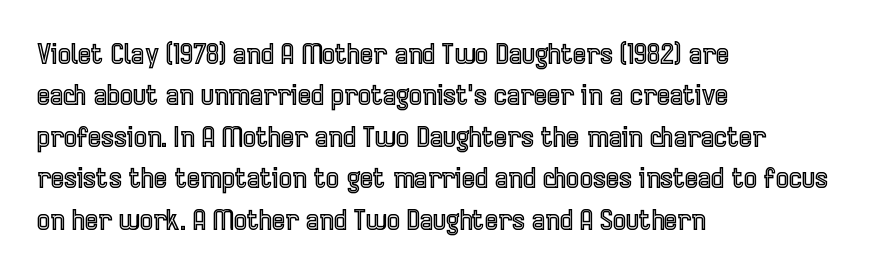
The image shows 28 px condensed type, upright; set left-aligned, normal line spacing (1.48x), normal letter spacing, not underlined; a medium x-height.
